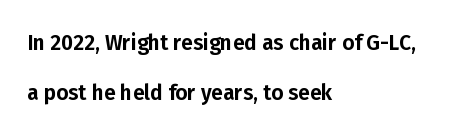
The image shows 21 px text type, upright; set left-aligned, loose line spacing (2.36x), normal letter spacing, not underlined.
